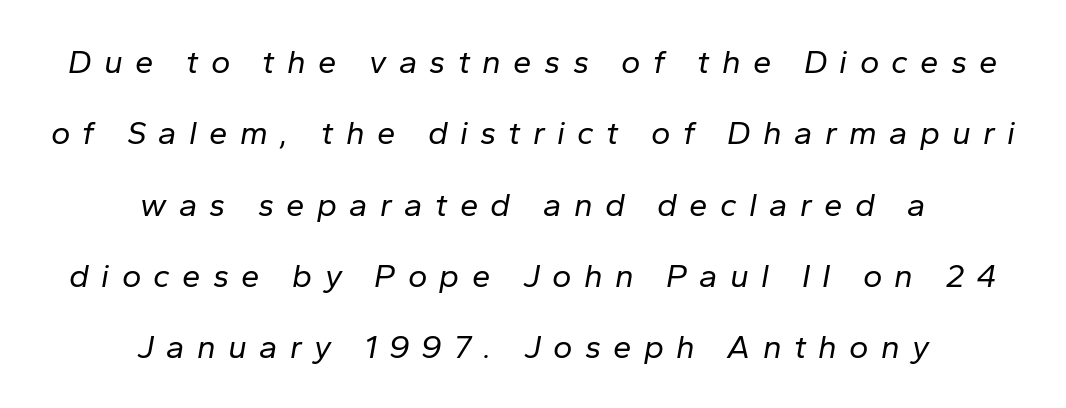
Observe the lean: these are italic letterforms. The passage is arranged like a title page — every line centered. Quick note: interline space is abundant. The letterforms stand isolated, each surrounded by extra space. The string is rendered with underlining switched off.
